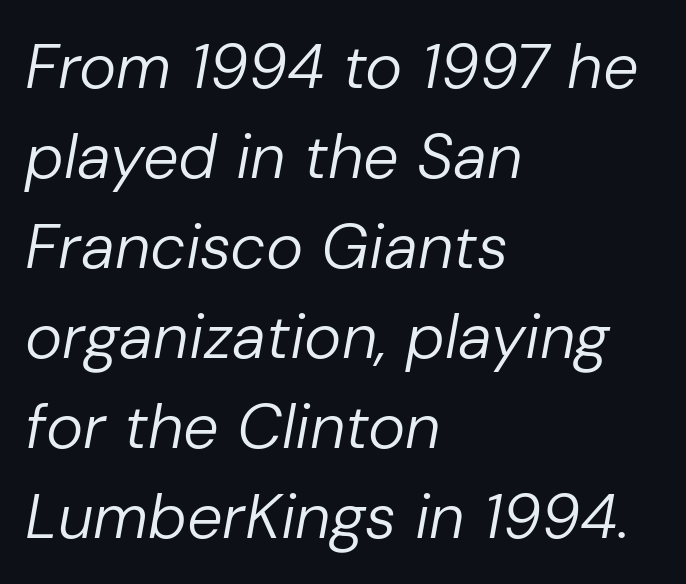
Q: Is the text bold? A: No.
Q: Is the text italic (slanted)? A: Yes, it leans right by about 10 degrees.
Q: Is the text underlined? A: No.
Q: How is the paragraph aligned? A: Left-aligned.
Q: Is the spacing between letters normal or unusually wide? A: Normal.
Q: Is the spacing between lines tight, normal or loose? A: Normal.
Q: Width (condensed, normal, or wide)? A: Normal.
Q: Stroke contrast? A: Low.
Q: x-height? A: Medium.
Q: Monospaced? A: No.
